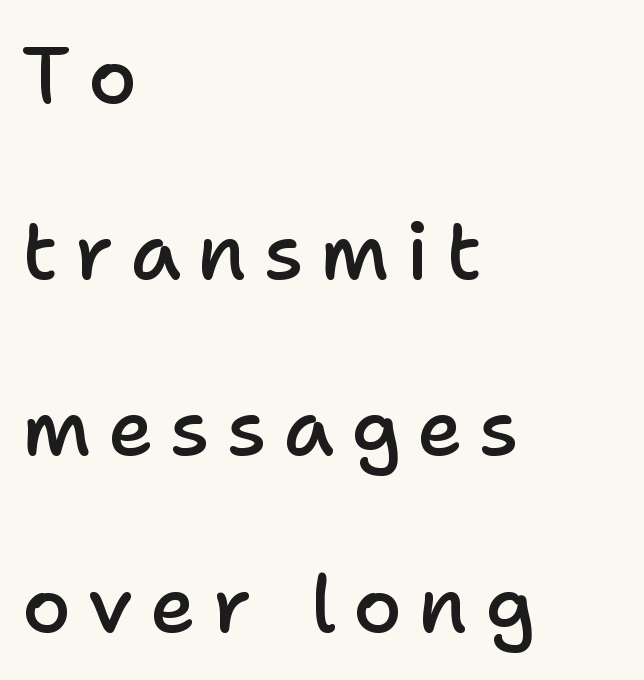
Q: Is the text bold? A: Semi-bold.
Q: Is the text italic (slanted)? A: No, it is upright.
Q: Is the typeface a serif or a sans-serif typeface? A: Sans-serif.
Q: Is the text underlined? A: No.
Q: How is the paragraph aligned? A: Left-aligned.
Q: Is the spacing between letters normal or unusually wide? A: Unusually wide.
Q: Is the spacing between lines tight, normal or loose? A: Loose.
Q: Width (condensed, normal, or wide)? A: Normal.
Q: Stroke contrast? A: Low.
Q: x-height? A: Medium.
Q: Monospaced? A: No.
